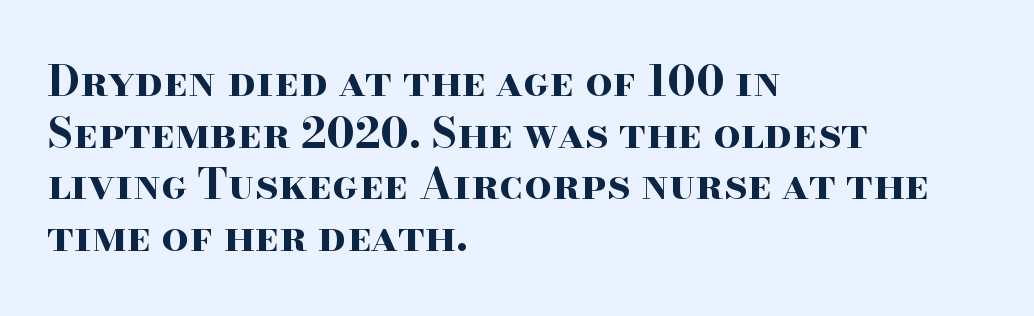
Varying glyph widths throughout — classic text-font behaviour. How heavy is the stroke? Heavy — this is a bold. A classic flush-left, rag-right setting is used for this passage. Letter spacing: default. Nope, not italic — everything's standing straight. Serif or sans? Serif — the stroke terminals have little feet.
